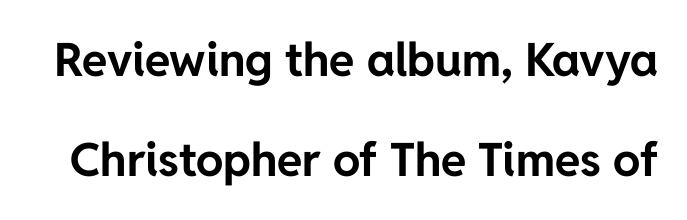
A roman cut, with each character standing at attention. Note the varied advance widths — an 'i' is clearly narrower than an 'm'. Loosely led — the rows are spread out. The letters carry no serifs — their stems end cleanly without finishing strokes. Notice how thick the strokes are: this is what a full bold looks like.
